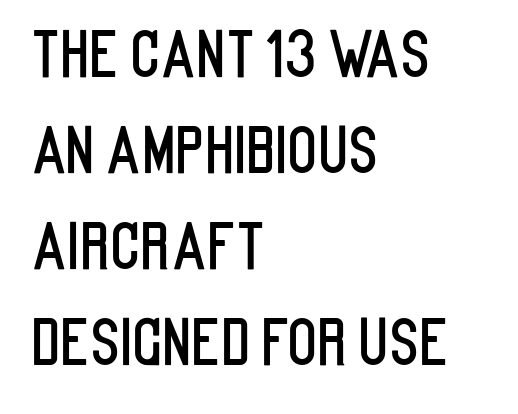
Q: Is the text italic (slanted)? A: No, it is upright.
Q: Is the typeface a serif or a sans-serif typeface? A: Sans-serif.
Q: Is the text underlined? A: No.
Q: How is the paragraph aligned? A: Left-aligned.
Q: Is the spacing between letters normal or unusually wide? A: Normal.
Q: Is the spacing between lines tight, normal or loose? A: Normal.
Q: Width (condensed, normal, or wide)? A: Condensed.
Q: Stroke contrast? A: Low.
Q: x-height? A: Large.
Q: Monospaced? A: No.
